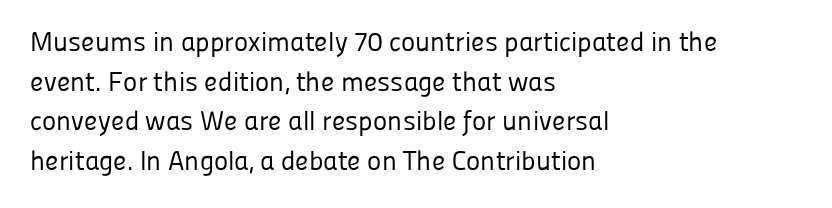
The image shows 27 px text type, upright; set left-aligned, normal line spacing (1.47x), normal letter spacing, not underlined.
